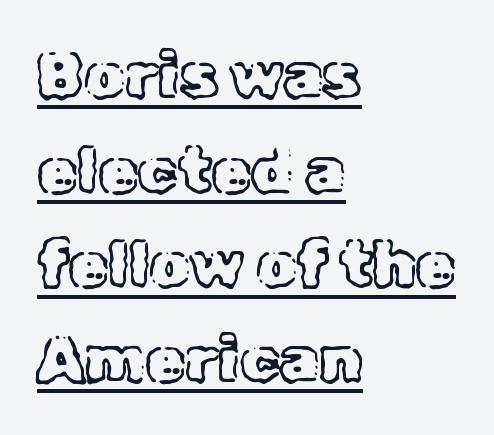
{"italic": "no", "width": "normal", "x_height": "medium", "monospaced": "no", "underline": "yes", "align": "left", "line_spacing": "normal", "line_spacing_ratio": 1.48, "letter_spacing": "normal", "letter_spacing_em": 0.0, "glyph_px": 64}
